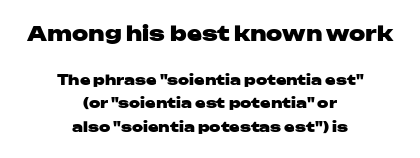
{"italic": "no", "bold": "yes", "underline": "no", "align": "center", "line_spacing": "normal", "line_spacing_ratio": 1.69, "letter_spacing": "normal", "letter_spacing_em": 0.0, "larger_block": "first", "size_ratio": 1.43, "glyph_px": 20}
